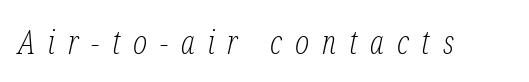
The image shows 33 px light, condensed serif type, italic (leaning right); set unusually wide letter spacing (+0.39 em), not underlined; low stroke contrast and a medium x-height.
